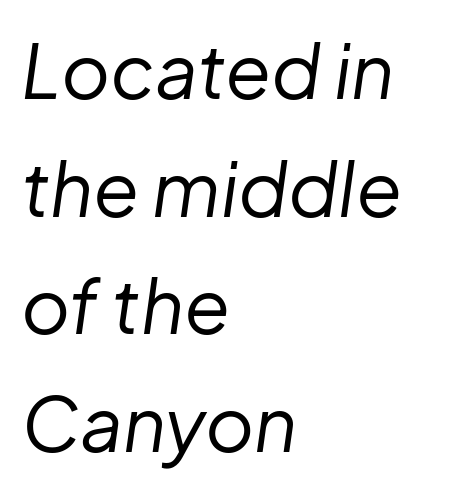
The image shows 75 px regular-weight type, italic (leaning right); set left-aligned, normal line spacing (1.57x), normal letter spacing, not underlined; low stroke contrast and a medium x-height.
